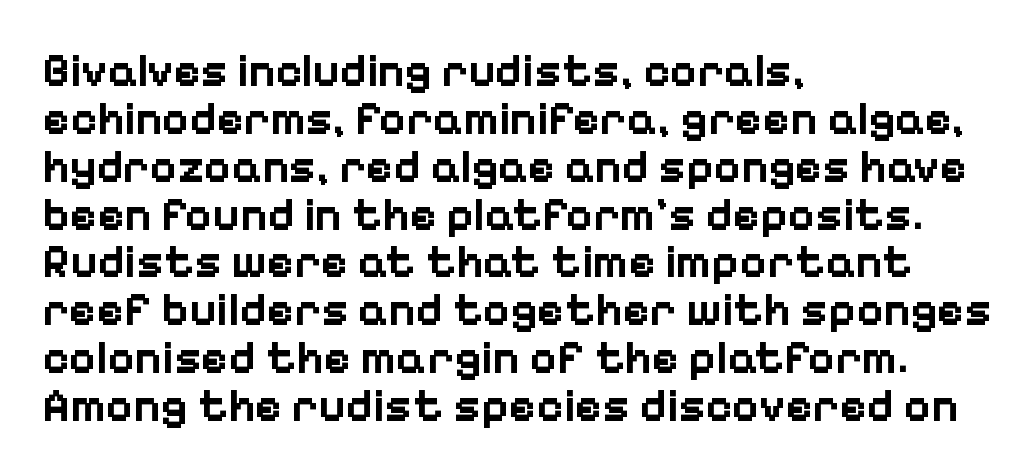
Q: Is the text bold? A: Yes.
Q: Is the text italic (slanted)? A: No, it is upright.
Q: Is the typeface a serif or a sans-serif typeface? A: Sans-serif.
Q: Is the text underlined? A: No.
Q: How is the paragraph aligned? A: Left-aligned.
Q: Is the spacing between letters normal or unusually wide? A: Normal.
Q: Is the spacing between lines tight, normal or loose? A: Tight.
Q: Width (condensed, normal, or wide)? A: Normal.
Q: Stroke contrast? A: Low.
Q: x-height? A: Medium.
Q: Monospaced? A: No.
